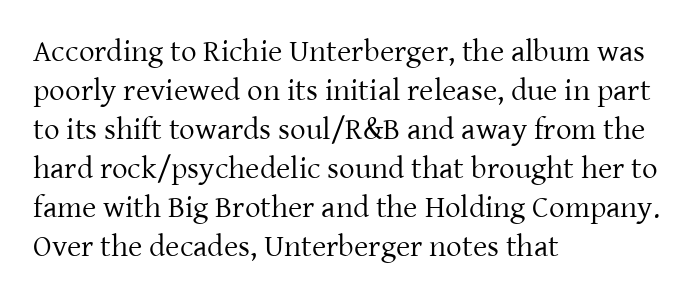
{"serif": "yes", "italic": "no", "bold": "no", "weight": "regular", "width": "normal", "stroke_contrast": "low", "x_height": "medium", "monospaced": "no", "underline": "no", "align": "left", "line_spacing": "normal", "line_spacing_ratio": 1.26, "letter_spacing": "normal", "letter_spacing_em": 0.0, "glyph_px": 31}
